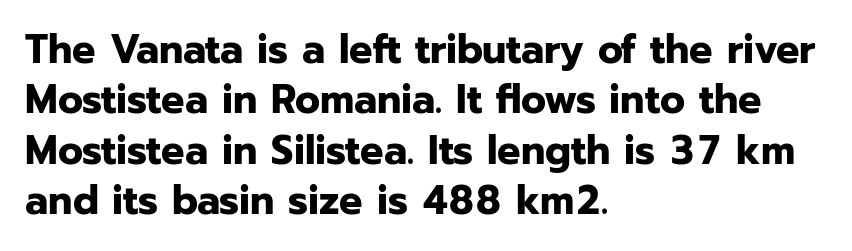
The characters look thick and weighty, a clear bold. The horizontal fit of the characters is conventional and even. Typeset ragged right — the left edge is the straight one. The words here are not underlined.
